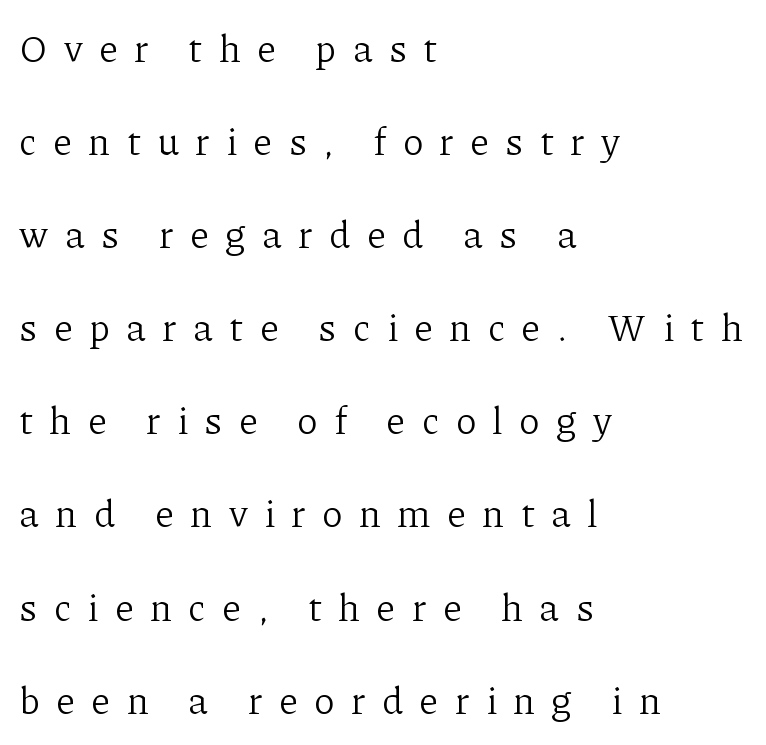
The image shows 38 px light serif type, upright; set left-aligned, loose line spacing (2.45x), unusually wide letter spacing (+0.43 em), not underlined; low stroke contrast and a medium x-height.
